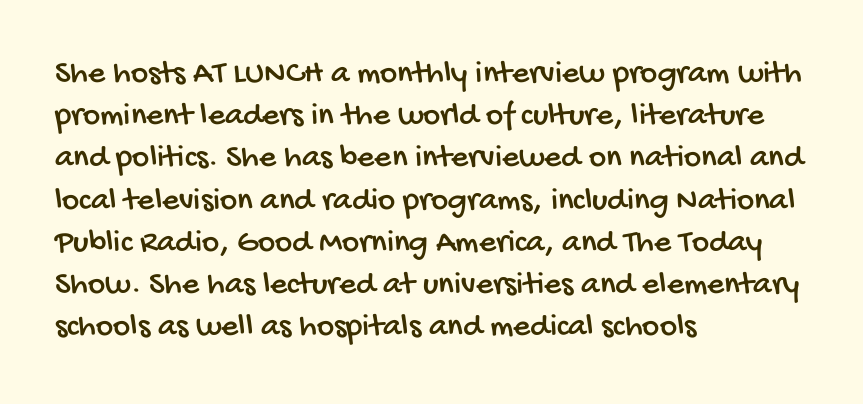
The image shows 33 px condensed sans-serif type; set left-aligned, normal line spacing (1.28x), normal letter spacing, not underlined; low stroke contrast and a large x-height.
